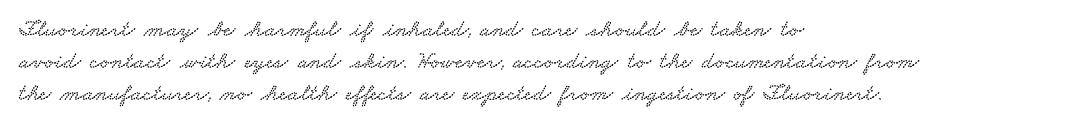
The image shows 24 px text type; set left-aligned, normal line spacing (1.34x), normal letter spacing, not underlined.
